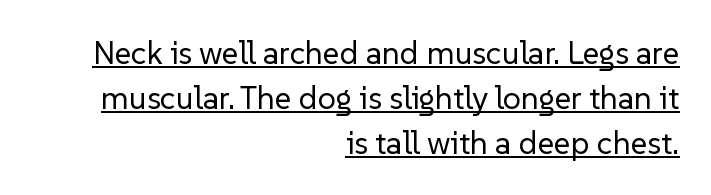
The image shows 32 px regular-weight sans-serif type, upright; set right-aligned, normal line spacing (1.4x), normal letter spacing, underlined; low stroke contrast and a medium x-height.
